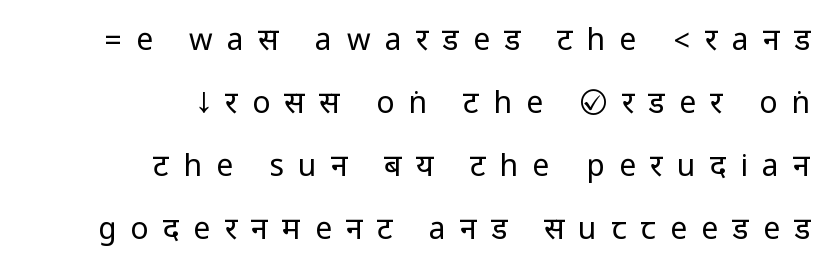
Line spacing here is loose. Plain, unruled lines of type. The passage shown has open, widely tracked lettering throughout. You can tell it's not italic because the verticals are truly vertical.
